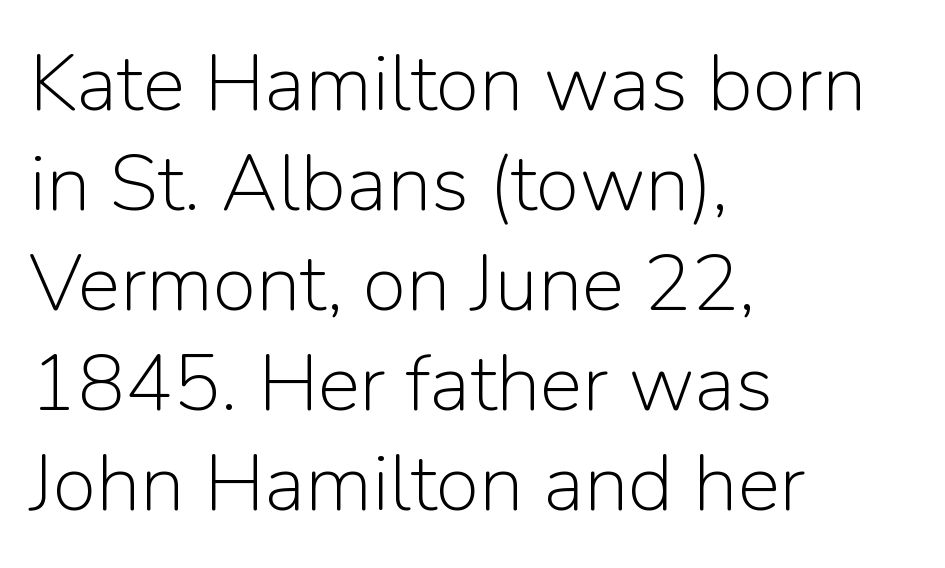
A normal amount of white space separates one row of letters from the next. These lines are rendered in a variable-pitch font. Typeset ragged right — the left edge is the straight one. Do the letters lean? They stand straight. The gaps between neighbouring characters are ordinary and unremarkable.
